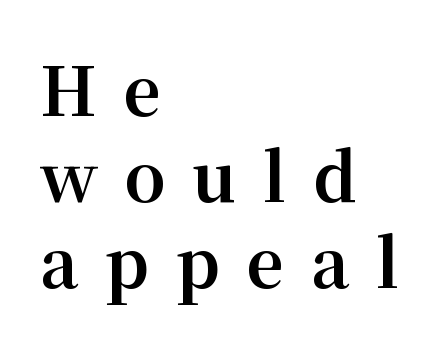
The font is running at its bold setting. The glyphs are unaccompanied by any horizontal stroke below them. Note: serifs present on the glyphs. Observe the wide spacing: letters keep a clear distance from each other. Spacing verdict: proportional, widths tailored to each character. Ascenders rise straight up at ninety degrees.
